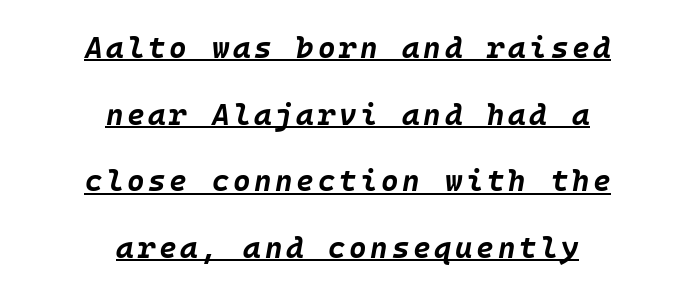
The image shows 30 px bold type, italic (leaning right); set centered, loose line spacing (2.22x), underlined; low stroke contrast and a large x-height.
